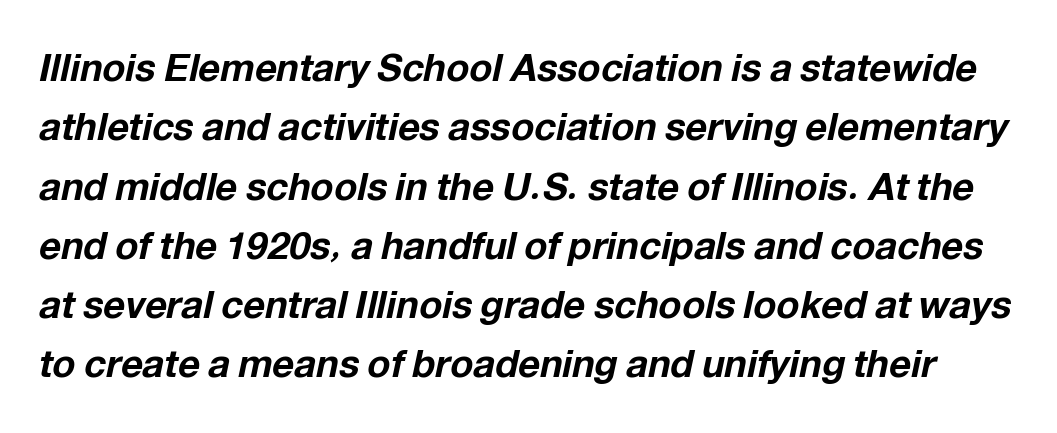
{"italic": "yes", "lean": "right", "slant_degrees": 12, "bold": "yes", "weight": "bold", "width": "normal", "stroke_contrast": "low", "x_height": "medium", "monospaced": "no", "underline": "no", "line_spacing": "normal", "line_spacing_ratio": 1.56, "letter_spacing": "normal", "letter_spacing_em": 0.0, "glyph_px": 38}
